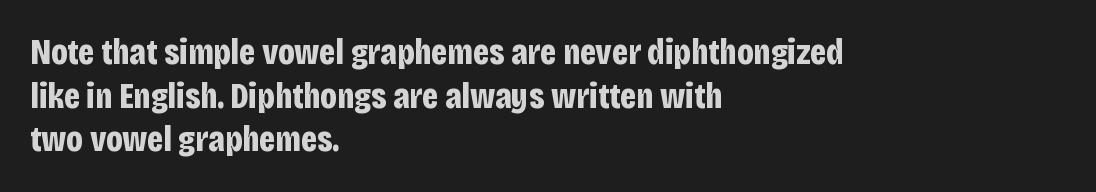
The image shows 36 px bold, condensed sans-serif type, upright; set left-aligned, line spacing 1.21x, normal letter spacing, not underlined; low stroke contrast and a large x-height.
